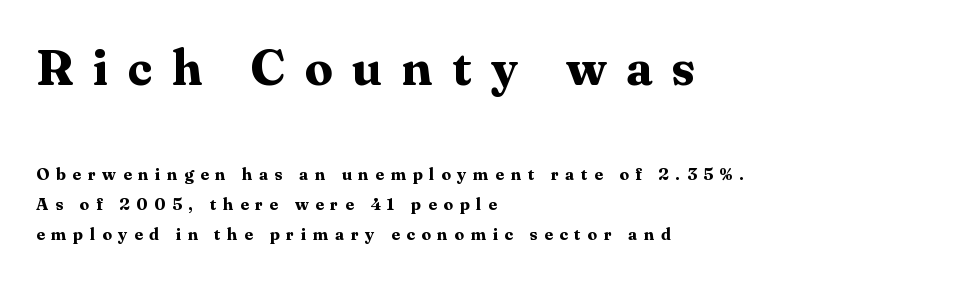
Q: Is the text bold? A: Yes.
Q: Is the text italic (slanted)? A: No, it is upright.
Q: Is the typeface a serif or a sans-serif typeface? A: Serif.
Q: Is the text underlined? A: No.
Q: How is the paragraph aligned? A: Left-aligned.
Q: Is the spacing between letters normal or unusually wide? A: Unusually wide.
Q: Which block of text is set in a larger size, the first (top) or the second (bottom)? A: The first (top) one.
Q: Width (condensed, normal, or wide)? A: Normal.
Q: Stroke contrast? A: Medium.
Q: x-height? A: Medium.
Q: Monospaced? A: No.
